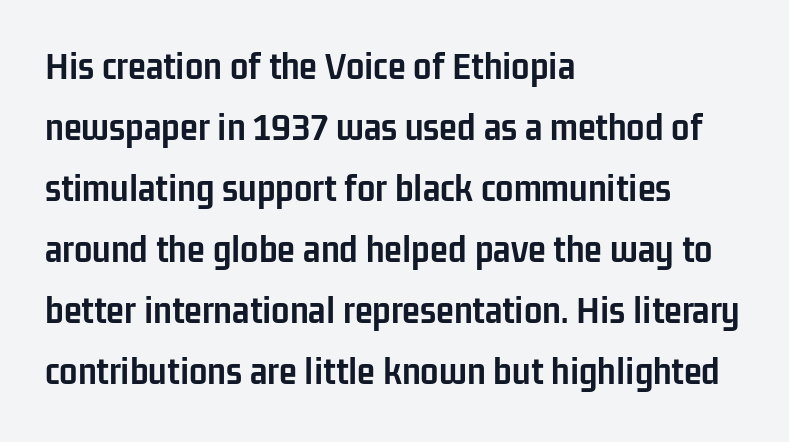
{"serif": "no", "italic": "no", "bold": "yes", "weight": "semibold", "width": "condensed", "stroke_contrast": "low", "x_height": "medium", "monospaced": "no", "underline": "no", "align": "left", "line_spacing": "normal", "line_spacing_ratio": 1.49, "letter_spacing": "normal", "letter_spacing_em": 0.0, "glyph_px": 41}
